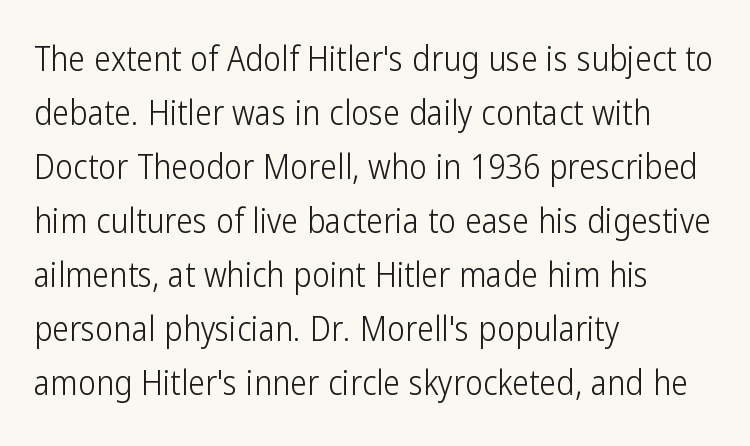
Horizontally, the lines are justified to the leading edge only. The line texture is even and compact thanks to regular tracking. The font family rendered here belongs to the sans-serif group. Weight: regular or lighter.
